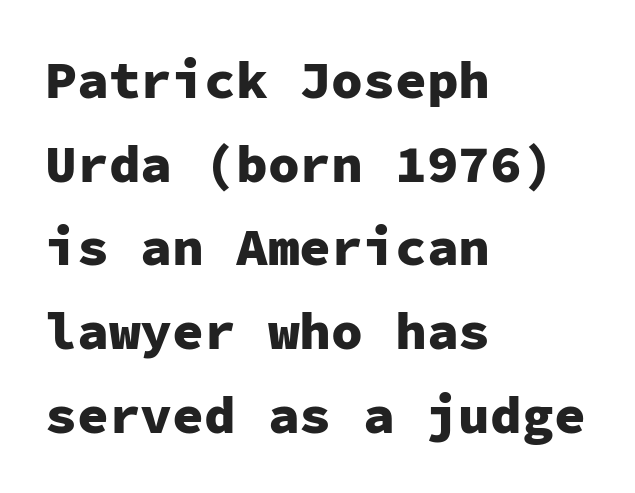
The image shows 53 px heavy sans-serif type, upright, monospaced; set left-aligned, normal line spacing (1.58x), normal letter spacing, not underlined; low stroke contrast and a medium x-height.
